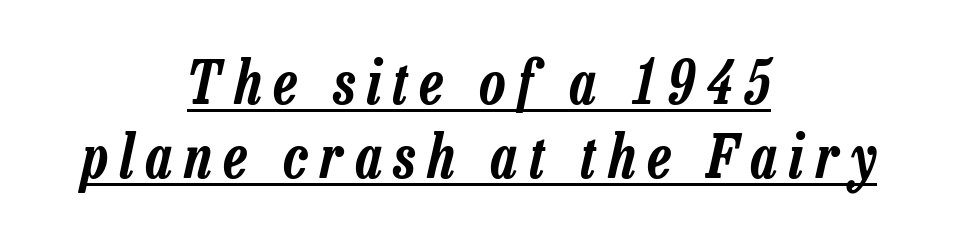
Is there much room between lines? A standard amount, neither cramped nor airy. You could not count columns in this text — the font is proportionally spaced. Reading down the block, each line starts at a different indent, mirrored at its end. The text carries the slant typical of an italic or oblique font. Students, observe the line beneath the letters — that is underlining. The type is letterspaced generously, with wide tracking.
